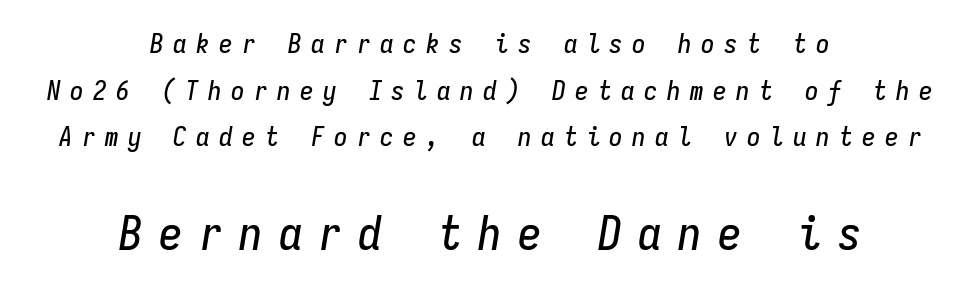
The image shows 47 px condensed type, italic (leaning right), monospaced; set centered, line spacing 1.73x, unusually wide letter spacing (+0.35 em), not underlined; the second (bottom) block is 1.74x larger; low stroke contrast and a medium x-height.
